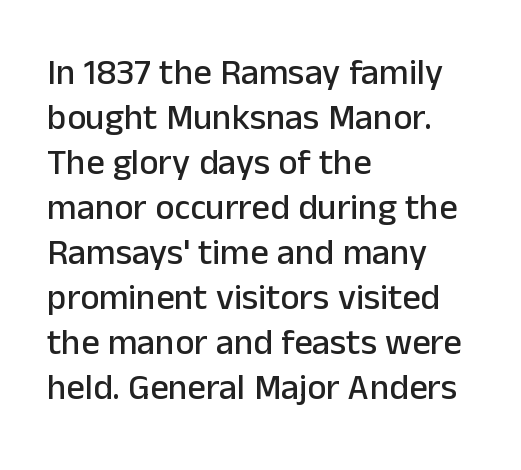
The image shows 36 px sans-serif type, upright; set left-aligned, normal line spacing (1.25x), normal letter spacing, not underlined; low stroke contrast and a medium x-height.
